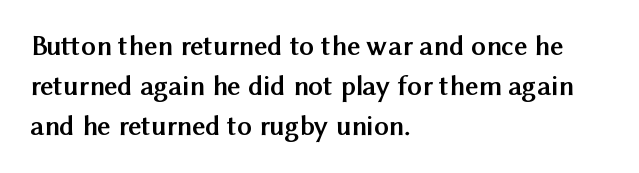
Q: Is the text bold? A: Yes.
Q: Is the text italic (slanted)? A: No, it is upright.
Q: Is the typeface a serif or a sans-serif typeface? A: Sans-serif.
Q: Is the text underlined? A: No.
Q: How is the paragraph aligned? A: Left-aligned.
Q: Is the spacing between letters normal or unusually wide? A: Normal.
Q: Is the spacing between lines tight, normal or loose? A: Normal.
Q: Width (condensed, normal, or wide)? A: Normal.
Q: Stroke contrast? A: Medium.
Q: x-height? A: Medium.
Q: Monospaced? A: No.
